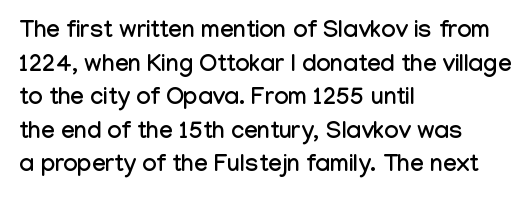
The image shows 24 px text type, upright; set left-aligned, normal line spacing (1.4x), normal letter spacing, not underlined.
